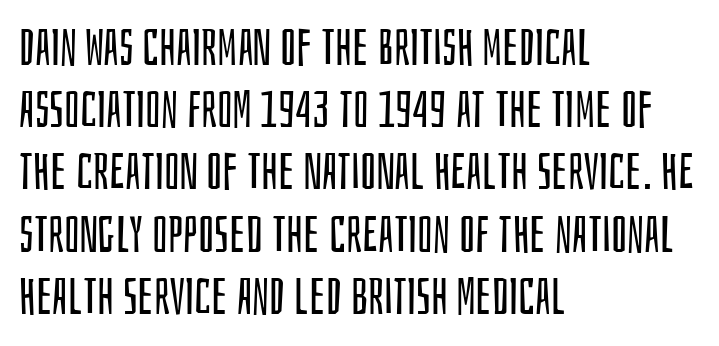
Does the type have serifs? No, each stem ends abruptly. Spacing verdict: proportional, widths tailored to each character. Only glyphs here, with clear space below each row. Stems and bowls with no extra thickness — not bold. Between one letter and the next there's only the usual sliver of space.
